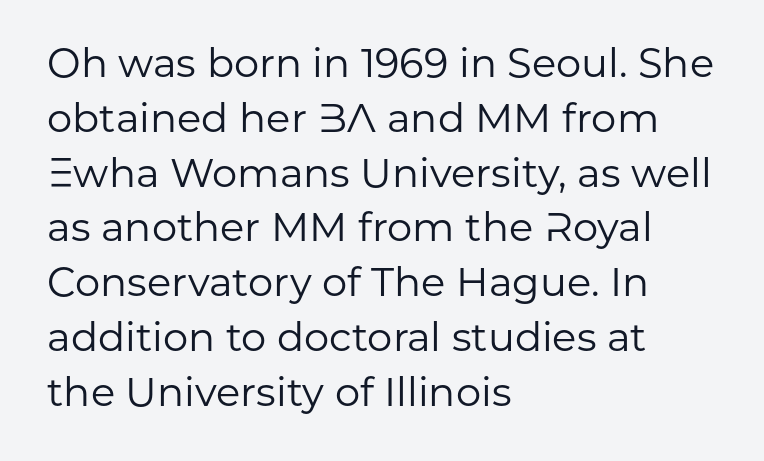
{"serif": "no", "italic": "no", "bold": "no", "weight": "regular", "width": "normal", "stroke_contrast": "low", "x_height": "medium", "monospaced": "no", "underline": "no", "align": "left", "line_spacing": "normal", "line_spacing_ratio": 1.37, "letter_spacing": "normal", "letter_spacing_em": 0.0, "glyph_px": 40}
